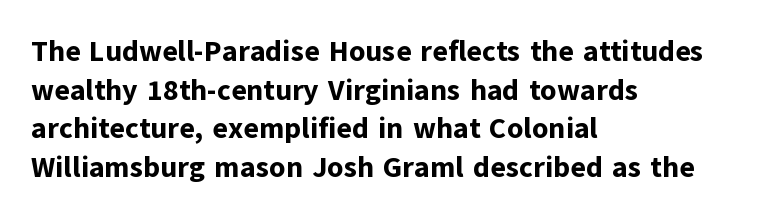
Q: Is the text bold? A: Yes.
Q: Is the text italic (slanted)? A: No, it is upright.
Q: Is the typeface a serif or a sans-serif typeface? A: Sans-serif.
Q: Is the text underlined? A: No.
Q: How is the paragraph aligned? A: Left-aligned.
Q: Is the spacing between letters normal or unusually wide? A: Normal.
Q: Is the spacing between lines tight, normal or loose? A: Normal.
Q: Width (condensed, normal, or wide)? A: Normal.
Q: Stroke contrast? A: Low.
Q: x-height? A: Medium.
Q: Monospaced? A: No.
